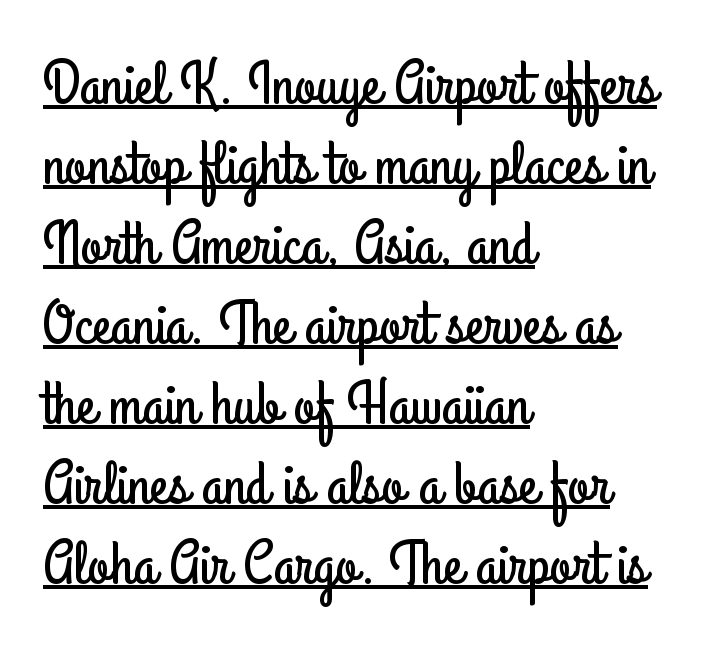
This sample has the flowing, uneven cadence of proportional lettering. Nobody touched the tracking dial on this one. The string is rendered with underlining switched on. A typesetter would call this leading conventional body-copy spacing.
